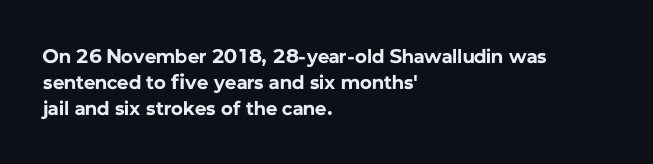
The lettering holds an erect, upright posture throughout. The text block is weighted toward the left margin, trailing off unevenly rightward. The strokes are fattened all the way to bold. Bare-footed words on every line.
